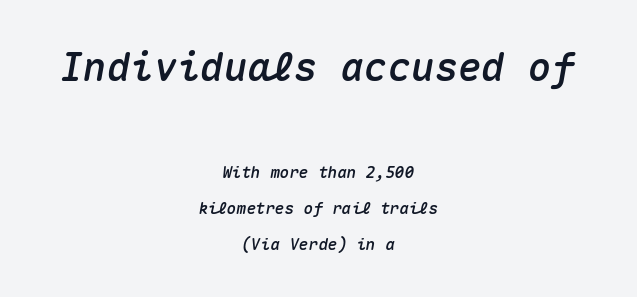
{"italic": "yes", "lean": "right", "slant_degrees": 10, "width": "normal", "stroke_contrast": "medium", "x_height": "medium", "monospaced": "yes", "underline": "no", "align": "center", "line_spacing": "loose", "line_spacing_ratio": 2.27, "letter_spacing": "normal", "letter_spacing_em": 0.0, "larger_block": "first", "size_ratio": 2.44, "glyph_px": 39}
